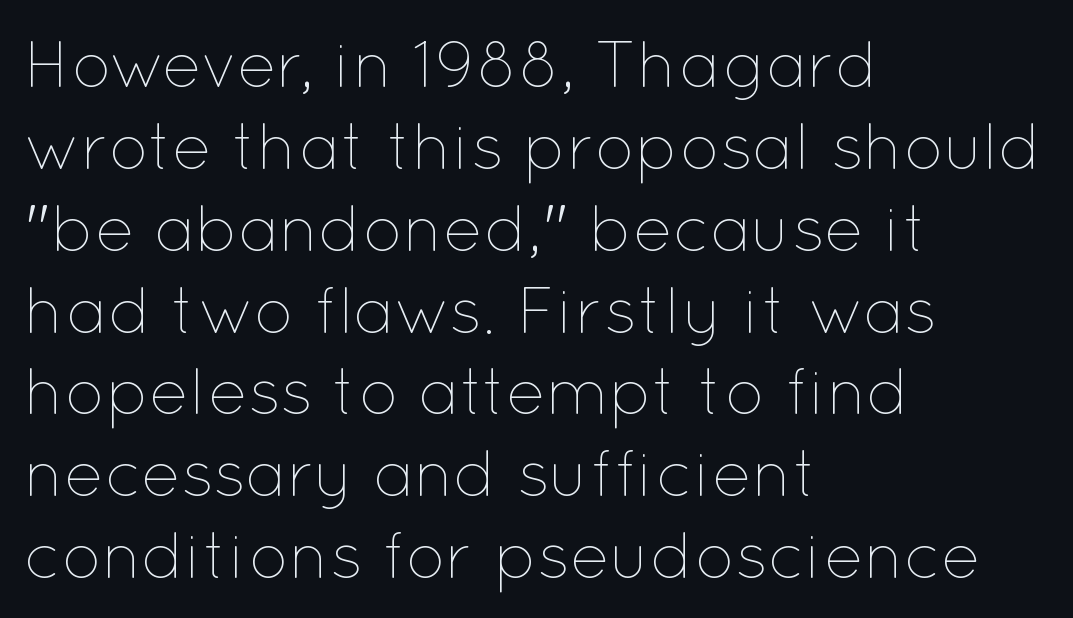
Q: Is the text bold? A: No.
Q: Is the text italic (slanted)? A: No, it is upright.
Q: Is the text underlined? A: No.
Q: How is the paragraph aligned? A: Left-aligned.
Q: Is the spacing between letters normal or unusually wide? A: Normal.
Q: Width (condensed, normal, or wide)? A: Normal.
Q: Stroke contrast? A: Low.
Q: x-height? A: Medium.
Q: Monospaced? A: No.
